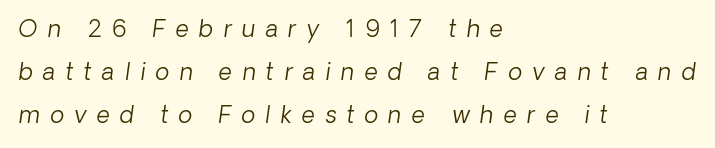
The image shows 23 px text type; set left-aligned, line spacing 1.86x, unusually wide letter spacing (+0.45 em), not underlined.
